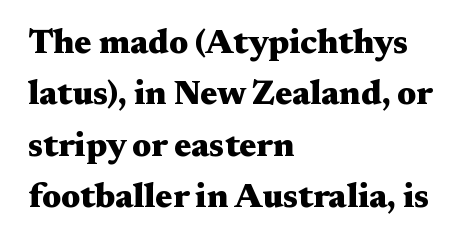
The image shows 34 px heavy, wide serif type, upright; set left-aligned, normal line spacing (1.51x), normal letter spacing, not underlined; medium stroke contrast and a medium x-height.
